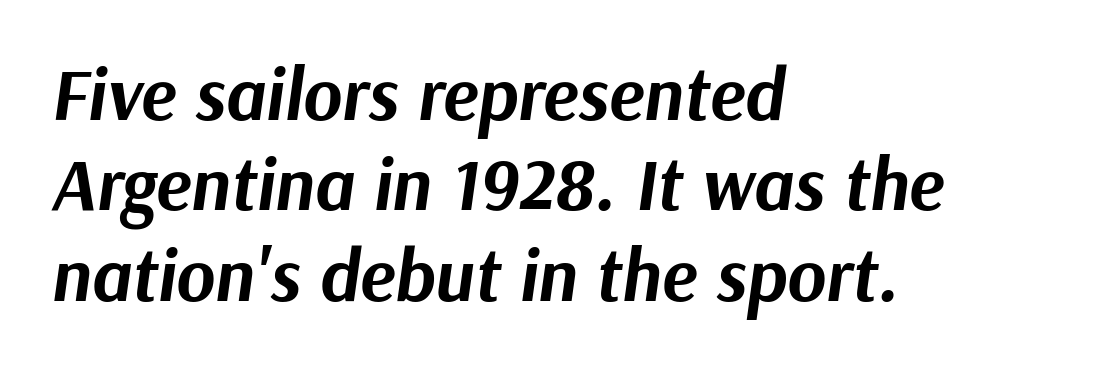
The image shows 74 px bold type, italic (leaning right); set left-aligned, line spacing 1.22x, normal letter spacing, not underlined; medium stroke contrast and a medium x-height.
